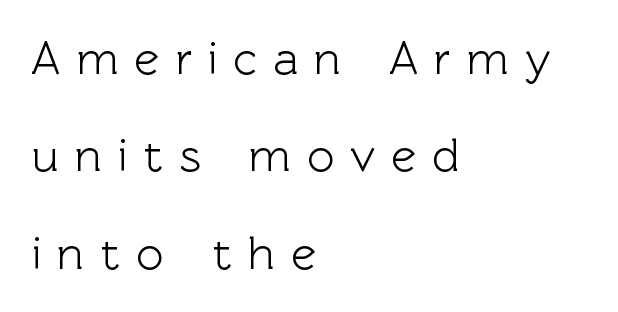
Q: Is the text italic (slanted)? A: No, it is upright.
Q: Is the typeface a serif or a sans-serif typeface? A: Sans-serif.
Q: Is the text underlined? A: No.
Q: How is the paragraph aligned? A: Left-aligned.
Q: Is the spacing between letters normal or unusually wide? A: Unusually wide.
Q: Is the spacing between lines tight, normal or loose? A: Loose.
Q: Width (condensed, normal, or wide)? A: Normal.
Q: x-height? A: Medium.
Q: Monospaced? A: No.
